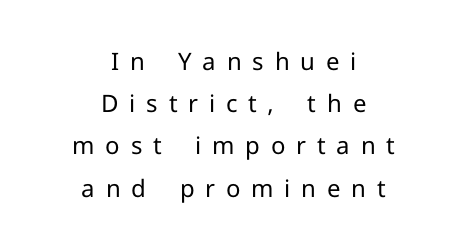
Q: Is the text bold? A: No.
Q: Is the text italic (slanted)? A: No, it is upright.
Q: Is the text underlined? A: No.
Q: How is the paragraph aligned? A: Centered.
Q: Is the spacing between letters normal or unusually wide? A: Unusually wide.
